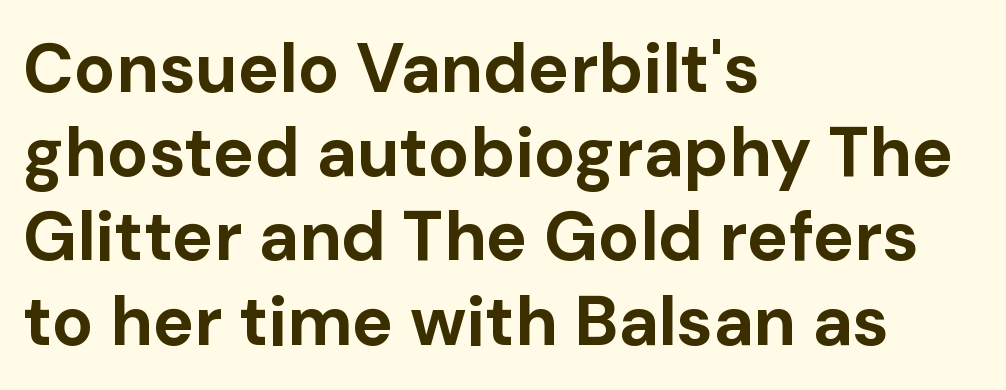
The rendering shows plain stroke endings on the letterforms — a sans-serif design. This is the regular roman posture of the typeface. The characters look thick and weighty, a clear bold. The rag falls on the right side of this text block.
